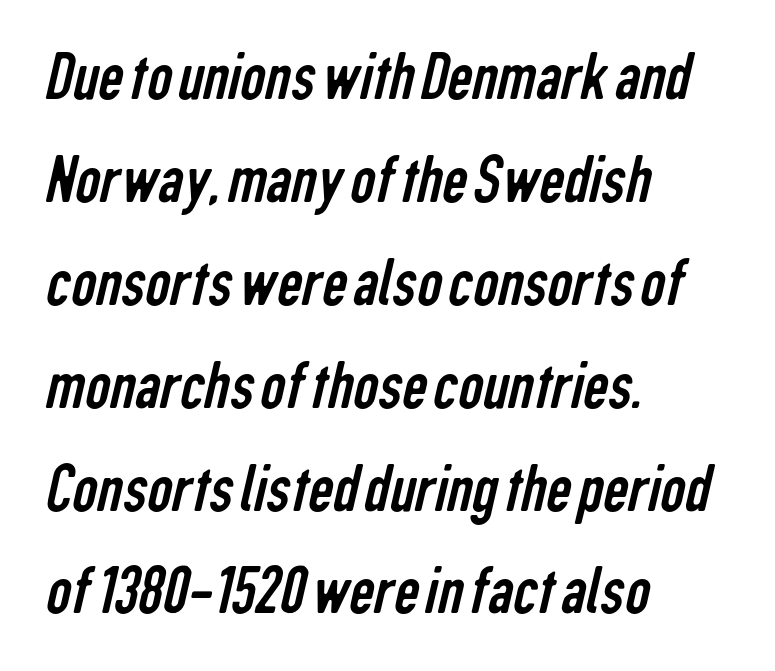
Q: Is the text bold? A: No.
Q: Is the typeface a serif or a sans-serif typeface? A: Sans-serif.
Q: Is the text underlined? A: No.
Q: How is the paragraph aligned? A: Left-aligned.
Q: Is the spacing between letters normal or unusually wide? A: Normal.
Q: Is the spacing between lines tight, normal or loose? A: Normal.
Q: Width (condensed, normal, or wide)? A: Condensed.
Q: Stroke contrast? A: Low.
Q: x-height? A: Medium.
Q: Monospaced? A: No.
